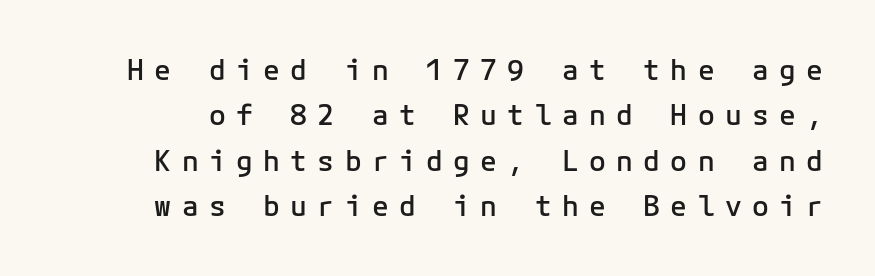
Looks like terminal output: every glyph gets an equal slot. Check where the strokes stop: nothing finishes them off — pure sans. The specimen reads as upright at a glance. Just letters on the line, the space beneath them empty. Does the weight exceed regular? Yes, but only to semibold.
